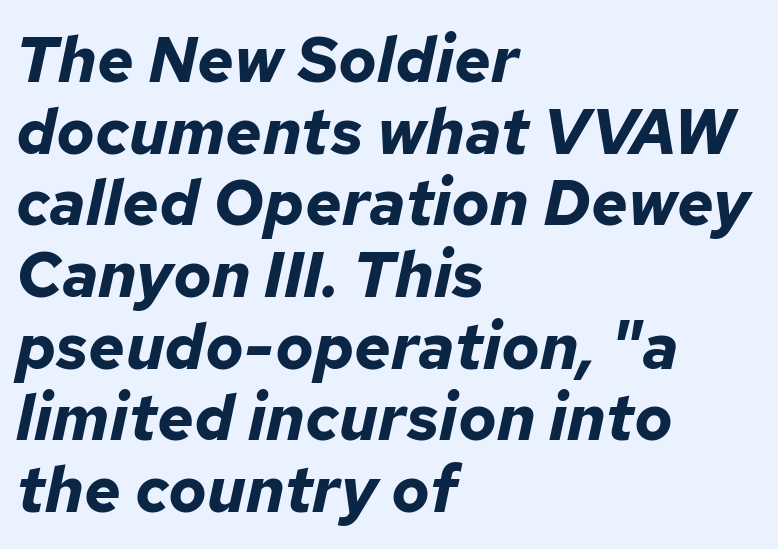
This sample uses plain, unmodified letter spacing. Bold? Absolutely — the strokes are thick and heavy. Very little white space separates one row of letters from the next. Is this a fixed-width face? No — the glyphs have proportional, varying widths.
